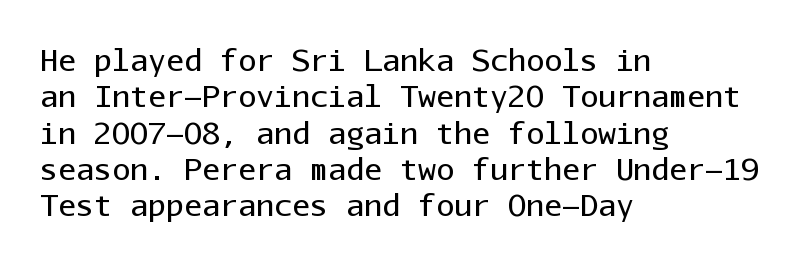
{"serif": "no", "italic": "no", "bold": "no", "weight": "regular", "width": "normal", "stroke_contrast": "low", "x_height": "medium", "monospaced": "yes", "underline": "no", "align": "left", "line_spacing_ratio": 1.21, "letter_spacing": "normal", "letter_spacing_em": 0.0, "glyph_px": 30}
